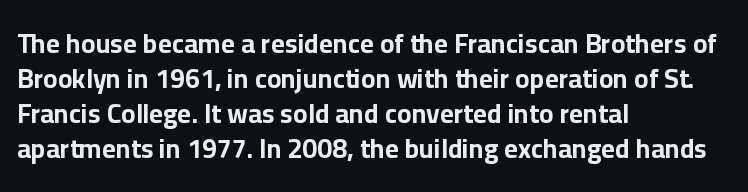
The image shows 27 px bold type, upright; set left-aligned, normal line spacing (1.3x), normal letter spacing, not underlined.
